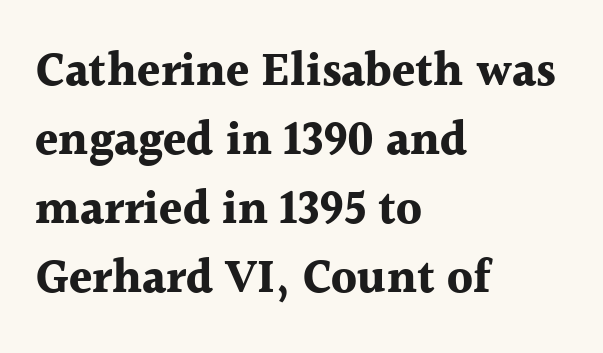
{"serif": "yes", "italic": "no", "bold": "yes", "weight": "bold", "width": "normal", "x_height": "medium", "monospaced": "no", "underline": "no", "align": "left", "line_spacing": "normal", "line_spacing_ratio": 1.47, "letter_spacing": "normal", "letter_spacing_em": 0.0, "glyph_px": 47}
